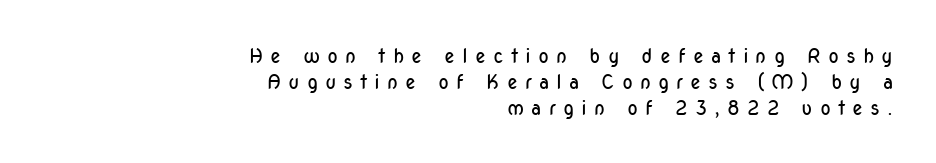
The image shows 20 px text type, upright; set right-aligned, normal line spacing (1.29x), unusually wide letter spacing (+0.35 em), not underlined.
